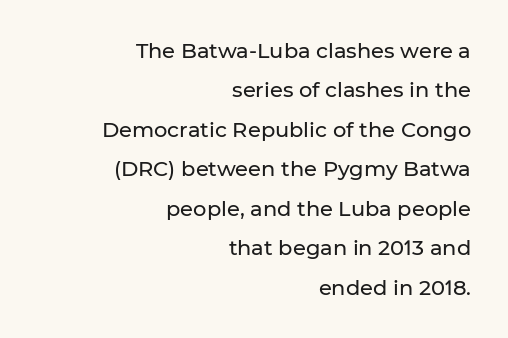
Q: Is the text italic (slanted)? A: No, it is upright.
Q: Is the text underlined? A: No.
Q: How is the paragraph aligned? A: Right-aligned.
Q: Is the spacing between letters normal or unusually wide? A: Normal.
